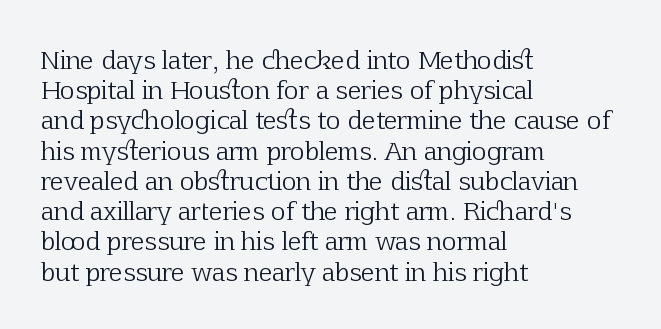
In terms of posture, this sample is upright. The rendering keeps characters at their native spacing. Caption: face not bold, strokes unweighted. The string is rendered with underlining switched off. Horizontal alignment here is leftward, the default for most running prose.
